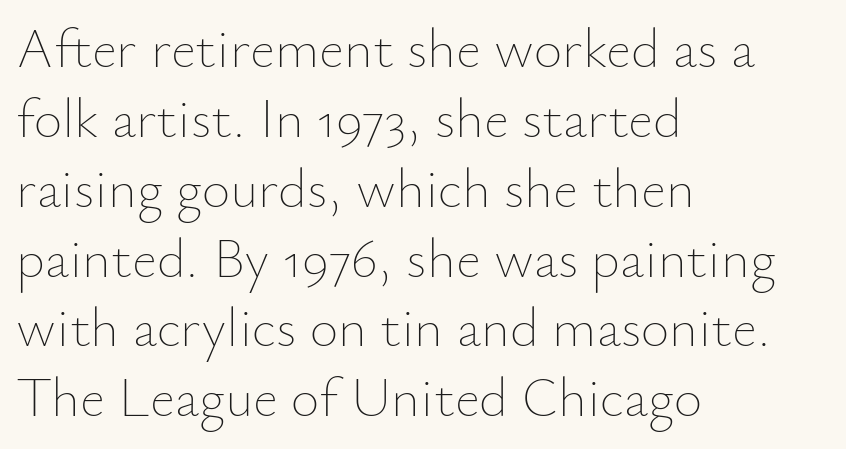
Evenly set lines give the paragraph a standard silhouette. The foot of each line stays bare and open. The face used here is proportionally spaced, like ordinary book or web type. The lettering stays uniformly vertical, giving the passage a roman look. The weight would be labelled regular, book, light, or lighter still.
